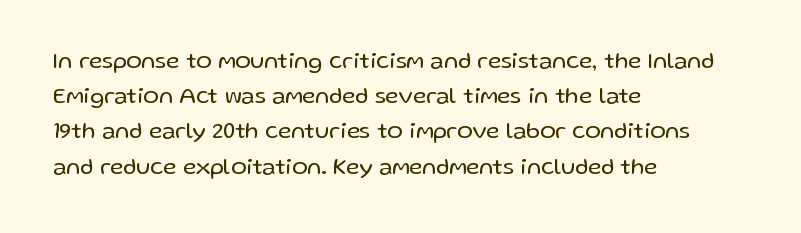
{"italic": "no", "bold": "no", "underline": "no", "align": "left", "line_spacing": "normal", "line_spacing_ratio": 1.53, "letter_spacing": "normal", "letter_spacing_em": 0.0, "glyph_px": 23}
